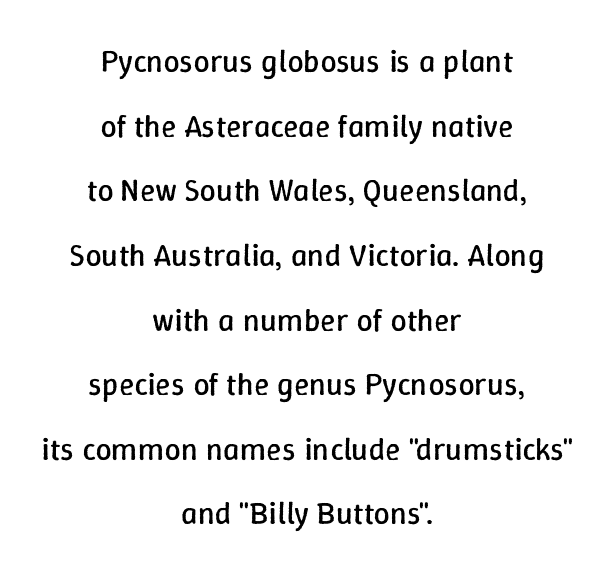
Letters have the restrained weight of plain body copy at most. These lines stack symmetrically, like a column narrowing and widening about its center. Nothing unusual about the tracking: characters are spaced as the font intends. A typesetter would call this leading open, well beyond the default.
